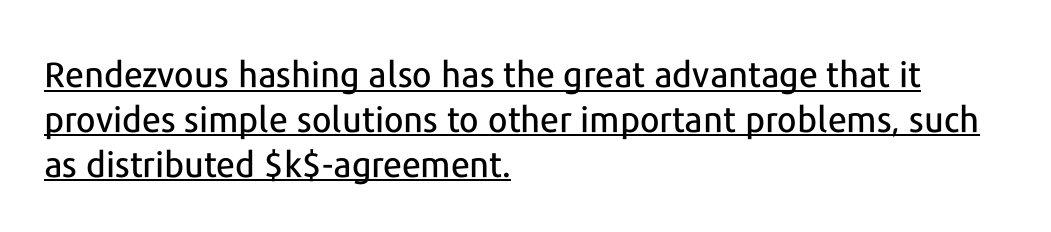
You could not count columns in this text — the font is proportionally spaced. The type family on display is of the sans-serif kind. Horizontal bands of white between lines are of average thickness. In terms of letterspacing, this is plain default setting. Style check: upright. Alignment: flush left.
